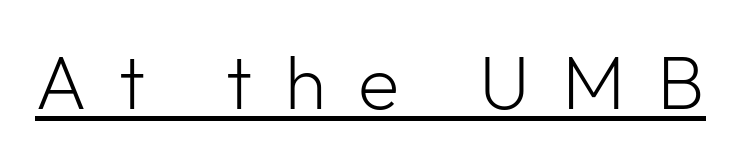
Type style note: lacks serifs. Tracking here is generous; glyphs stand well apart from one another. Designer's note — italics off, roman on. Summary of weight: not heavy and not bold.
